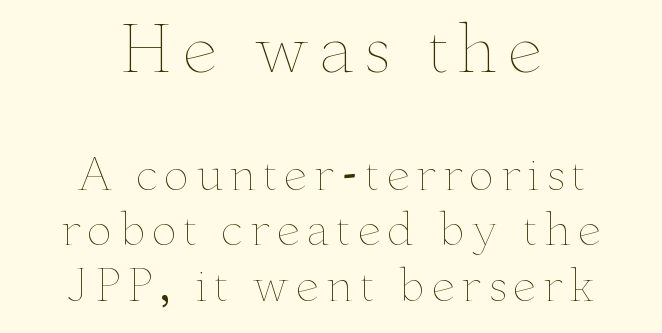
Quick note: not italic, upright. This sample has the flowing, uneven cadence of proportional lettering. Summary of weight: not heavy and not bold. Every row of glyphs is offset so its center matches the block's center.
